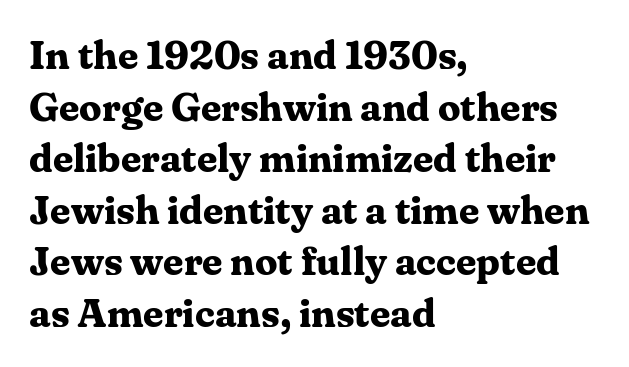
These lines are rendered in a variable-pitch font. Check under the words: just untouched page. Summary of vertical rhythm: regular, with standard interline spacing. Ascenders rise straight up at ninety degrees. Each line starts at the same left margin while the right side varies. Default kerning and tracking; the words read as compact shapes.
